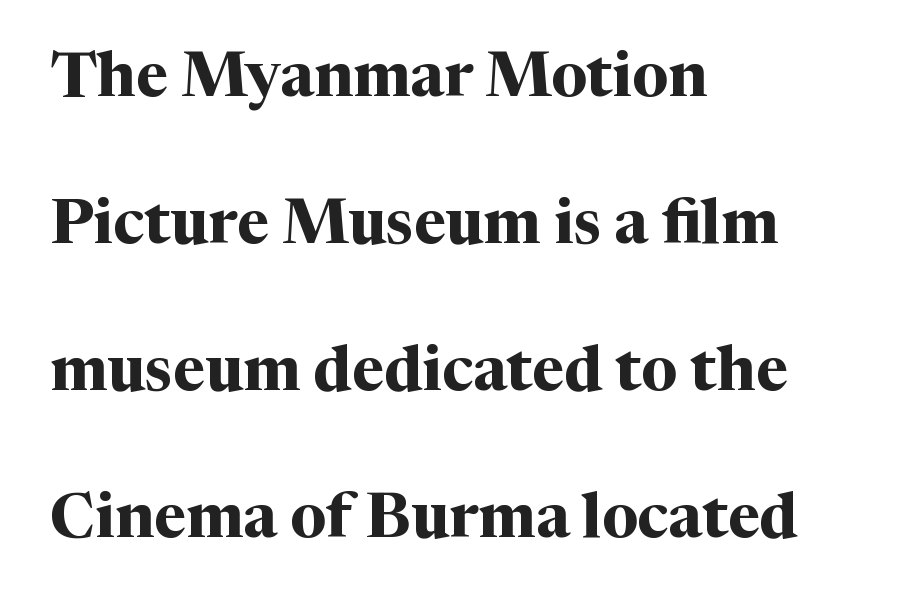
Q: Is the text bold? A: Yes.
Q: Is the text italic (slanted)? A: No, it is upright.
Q: Is the typeface a serif or a sans-serif typeface? A: Serif.
Q: Is the text underlined? A: No.
Q: How is the paragraph aligned? A: Left-aligned.
Q: Is the spacing between letters normal or unusually wide? A: Normal.
Q: Is the spacing between lines tight, normal or loose? A: Loose.
Q: Width (condensed, normal, or wide)? A: Normal.
Q: Stroke contrast? A: Medium.
Q: x-height? A: Medium.
Q: Monospaced? A: No.
